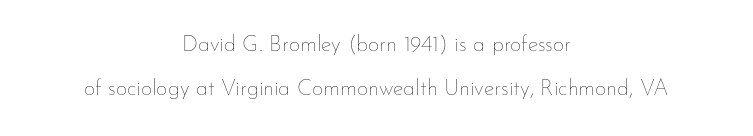
Italic: no, the glyphs are upright roman. Leading: increased. No heavy texture on the line: the type isn't bold. In terms of letterspacing, this is plain default setting.
